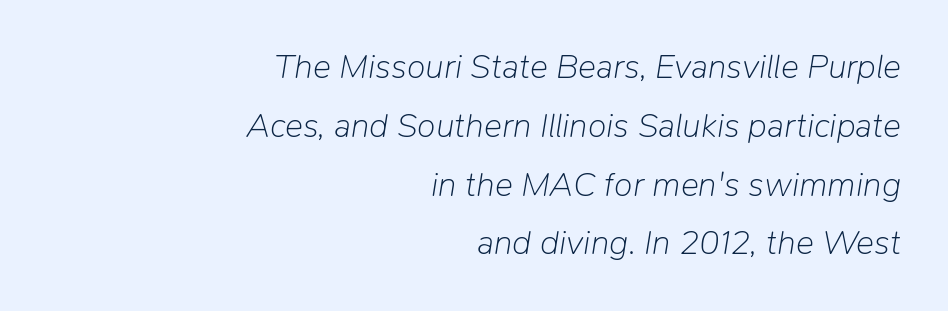
{"italic": "yes", "lean": "right", "slant_degrees": 9, "bold": "no", "weight": "light", "width": "normal", "stroke_contrast": "low", "x_height": "medium", "monospaced": "no", "underline": "no", "align": "right", "line_spacing_ratio": 1.73, "letter_spacing": "normal", "letter_spacing_em": 0.0, "glyph_px": 34}
